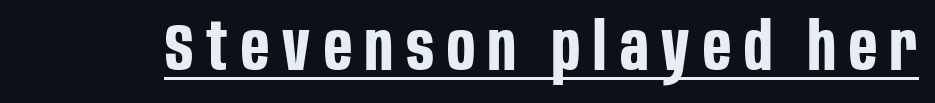
{"serif": "no", "italic": "no", "bold": "yes", "weight": "bold", "width": "condensed", "stroke_contrast": "low", "x_height": "large", "monospaced": "no", "underline": "yes", "letter_spacing": "wide", "letter_spacing_em": 0.2, "glyph_px": 66}
